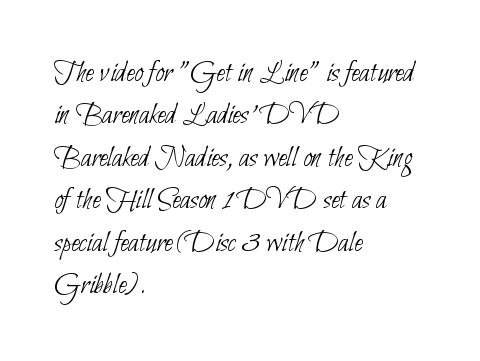
Q: Is the text bold? A: No.
Q: Is the typeface a serif or a sans-serif typeface? A: Sans-serif.
Q: Is the text underlined? A: No.
Q: How is the paragraph aligned? A: Left-aligned.
Q: Is the spacing between letters normal or unusually wide? A: Normal.
Q: Is the spacing between lines tight, normal or loose? A: Normal.
Q: Width (condensed, normal, or wide)? A: Condensed.
Q: Stroke contrast? A: Low.
Q: x-height? A: Small.
Q: Monospaced? A: No.
